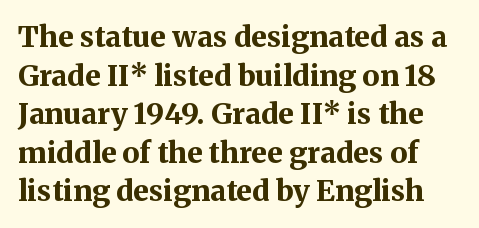
Q: Is the text bold? A: Yes.
Q: Is the text italic (slanted)? A: No, it is upright.
Q: Is the typeface a serif or a sans-serif typeface? A: Serif.
Q: Is the text underlined? A: No.
Q: Is the spacing between letters normal or unusually wide? A: Normal.
Q: Is the spacing between lines tight, normal or loose? A: Normal.
Q: Width (condensed, normal, or wide)? A: Normal.
Q: Stroke contrast? A: Medium.
Q: x-height? A: Medium.
Q: Monospaced? A: No.
